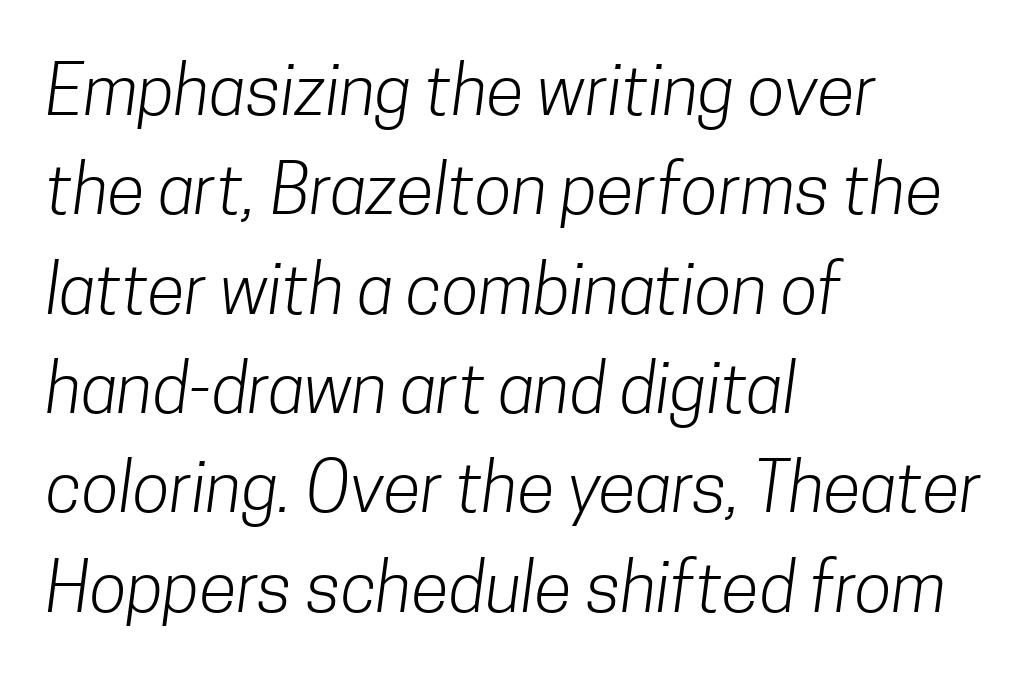
The image shows 69 px light, condensed sans-serif type; set left-aligned, normal line spacing (1.44x), normal letter spacing, not underlined; low stroke contrast and a medium x-height.
